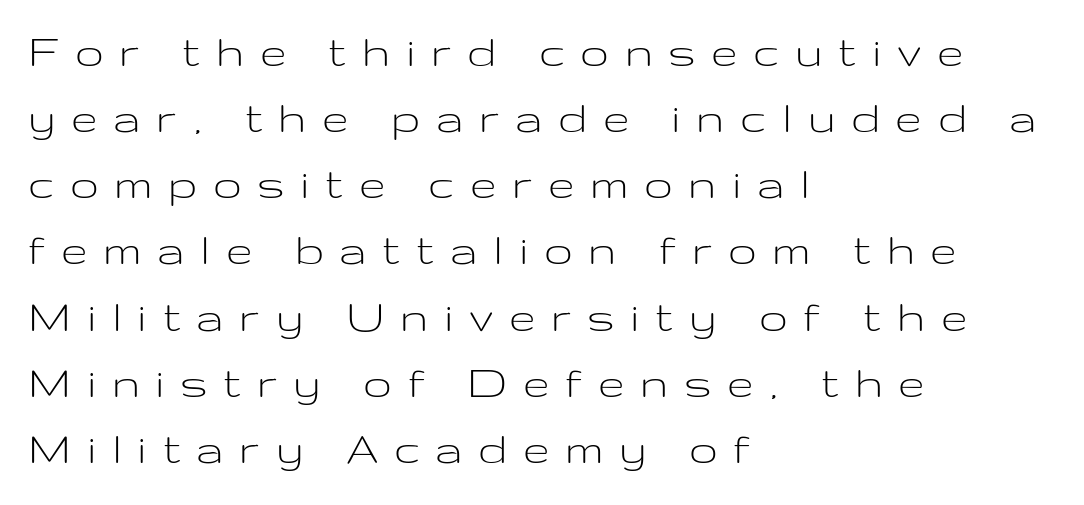
Q: Is the text bold? A: No.
Q: Is the text italic (slanted)? A: No, it is upright.
Q: Is the typeface a serif or a sans-serif typeface? A: Sans-serif.
Q: Is the text underlined? A: No.
Q: How is the paragraph aligned? A: Left-aligned.
Q: Is the spacing between letters normal or unusually wide? A: Unusually wide.
Q: Is the spacing between lines tight, normal or loose? A: Normal.
Q: Width (condensed, normal, or wide)? A: Wide.
Q: Stroke contrast? A: Low.
Q: x-height? A: Medium.
Q: Monospaced? A: No.
